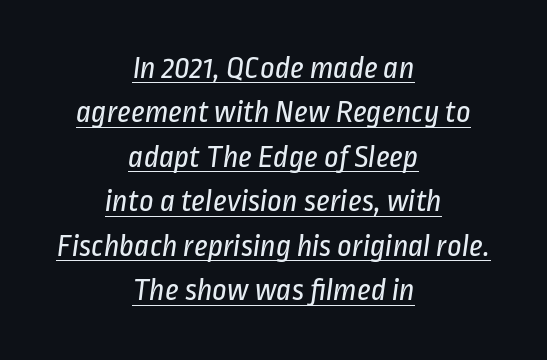
{"serif": "no", "bold": "no", "weight": "regular", "width": "condensed", "stroke_contrast": "low", "x_height": "medium", "monospaced": "no", "underline": "yes", "align": "center", "line_spacing": "normal", "line_spacing_ratio": 1.39, "letter_spacing": "normal", "letter_spacing_em": 0.0, "glyph_px": 32}
